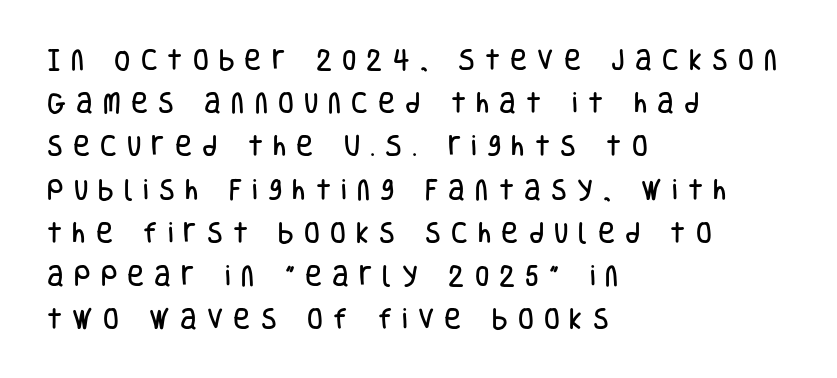
Q: Is the text italic (slanted)? A: No, it is upright.
Q: Is the text underlined? A: No.
Q: How is the paragraph aligned? A: Left-aligned.
Q: Is the spacing between letters normal or unusually wide? A: Unusually wide.
